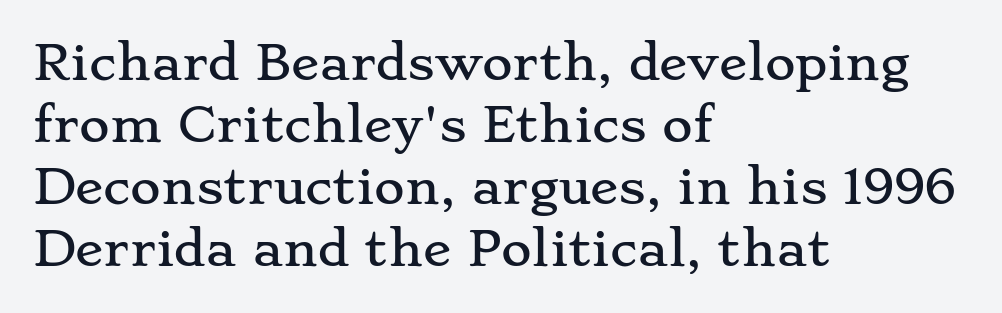
Q: Is the text italic (slanted)? A: No, it is upright.
Q: Is the typeface a serif or a sans-serif typeface? A: Serif.
Q: Is the text underlined? A: No.
Q: How is the paragraph aligned? A: Left-aligned.
Q: Is the spacing between letters normal or unusually wide? A: Normal.
Q: Is the spacing between lines tight, normal or loose? A: Normal.
Q: Width (condensed, normal, or wide)? A: Wide.
Q: Stroke contrast? A: Low.
Q: x-height? A: Small.
Q: Monospaced? A: No.
